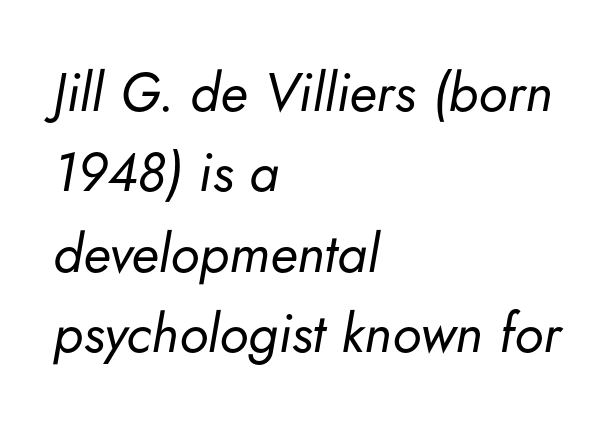
Q: Is the text bold? A: No.
Q: Is the text italic (slanted)? A: Yes, it leans right by about 5 degrees.
Q: Is the text underlined? A: No.
Q: How is the paragraph aligned? A: Left-aligned.
Q: Is the spacing between letters normal or unusually wide? A: Normal.
Q: Is the spacing between lines tight, normal or loose? A: Normal.
Q: Width (condensed, normal, or wide)? A: Normal.
Q: Stroke contrast? A: Low.
Q: x-height? A: Small.
Q: Monospaced? A: No.
